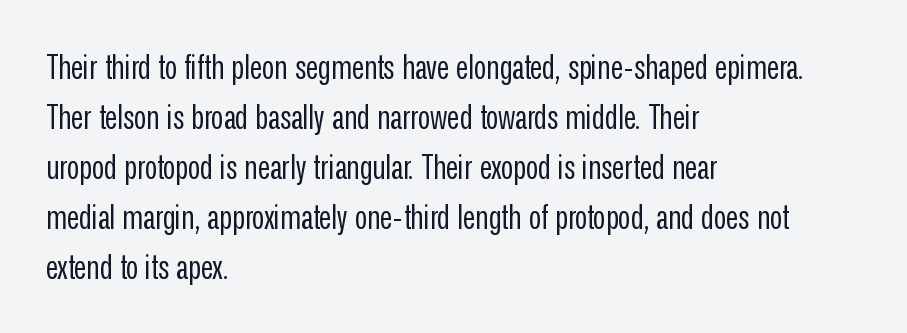
Q: Is the text bold? A: No.
Q: Is the text italic (slanted)? A: No, it is upright.
Q: Is the typeface a serif or a sans-serif typeface? A: Sans-serif.
Q: Is the text underlined? A: No.
Q: How is the paragraph aligned? A: Left-aligned.
Q: Is the spacing between letters normal or unusually wide? A: Normal.
Q: Is the spacing between lines tight, normal or loose? A: Normal.
Q: Width (condensed, normal, or wide)? A: Condensed.
Q: Stroke contrast? A: Low.
Q: x-height? A: Medium.
Q: Monospaced? A: No.
